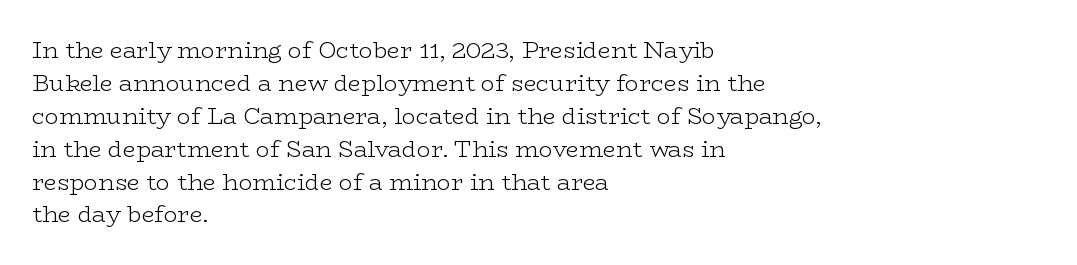
The image shows 23 px text type, upright; set left-aligned, normal line spacing (1.43x), normal letter spacing, not underlined.
